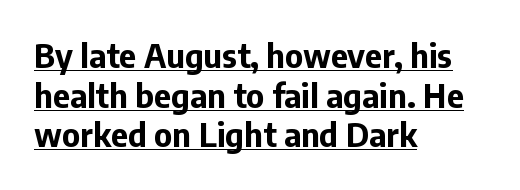
Q: Is the text bold? A: Yes.
Q: Is the text italic (slanted)? A: No, it is upright.
Q: Is the typeface a serif or a sans-serif typeface? A: Sans-serif.
Q: Is the text underlined? A: Yes.
Q: How is the paragraph aligned? A: Left-aligned.
Q: Is the spacing between letters normal or unusually wide? A: Normal.
Q: Width (condensed, normal, or wide)? A: Normal.
Q: Stroke contrast? A: Low.
Q: x-height? A: Medium.
Q: Monospaced? A: No.
